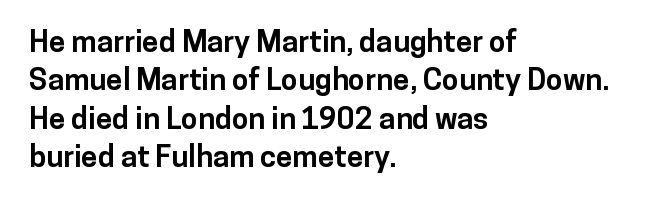
{"serif": "no", "italic": "no", "bold": "yes", "weight": "bold", "width": "normal", "stroke_contrast": "low", "x_height": "medium", "monospaced": "no", "underline": "no", "align": "left", "line_spacing": "normal", "line_spacing_ratio": 1.28, "letter_spacing": "normal", "letter_spacing_em": 0.0, "glyph_px": 30}
